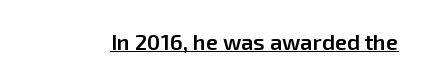
Q: Is the text bold? A: Semi-bold.
Q: Is the text italic (slanted)? A: No, it is upright.
Q: Is the text underlined? A: Yes.
Q: Is the spacing between letters normal or unusually wide? A: Normal.
